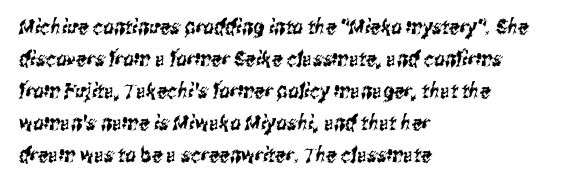
The image shows 21 px text type; set left-aligned, normal line spacing (1.52x), normal letter spacing, not underlined.
